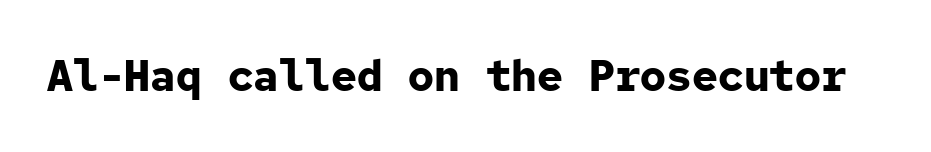
The image shows 43 px bold sans-serif type, upright, monospaced; set normal letter spacing, not underlined; low stroke contrast and a medium x-height.
